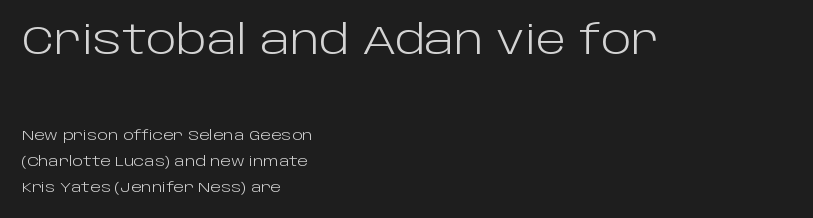
{"serif": "no", "italic": "no", "bold": "no", "weight": "light", "width": "normal", "stroke_contrast": "low", "x_height": "large", "monospaced": "no", "underline": "no", "align": "left", "line_spacing_ratio": 1.85, "letter_spacing": "normal", "letter_spacing_em": 0.0, "larger_block": "first", "size_ratio": 2.86, "glyph_px": 40}
